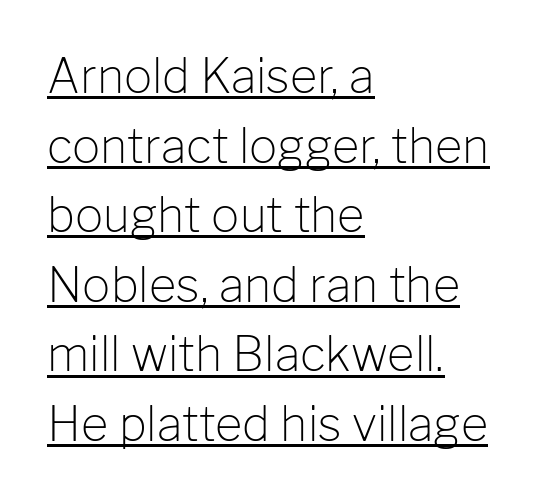
Q: Is the text bold? A: No.
Q: Is the text italic (slanted)? A: No, it is upright.
Q: Is the typeface a serif or a sans-serif typeface? A: Sans-serif.
Q: Is the text underlined? A: Yes.
Q: How is the paragraph aligned? A: Left-aligned.
Q: Is the spacing between letters normal or unusually wide? A: Normal.
Q: Is the spacing between lines tight, normal or loose? A: Normal.
Q: Width (condensed, normal, or wide)? A: Normal.
Q: Stroke contrast? A: Low.
Q: x-height? A: Medium.
Q: Monospaced? A: No.
